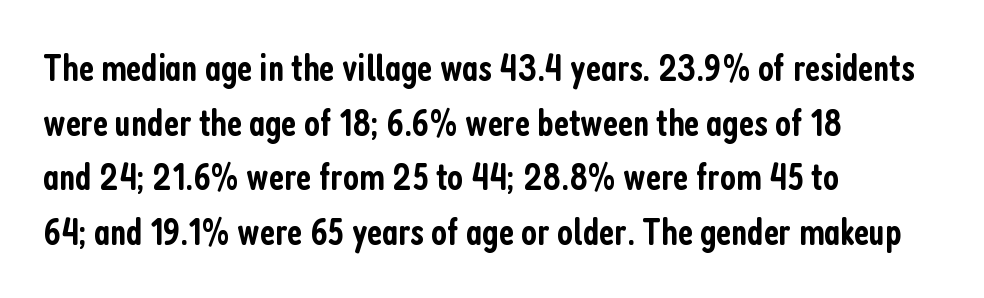
This block has exactly the height ordinary leading produces. The words here are not underlined. Left-aligned paragraph, ragged on the right. Looks like regular typesetting: each glyph gets only the width it needs. This rendering employs a face without finishing strokes, i.e., a sans-serif.
